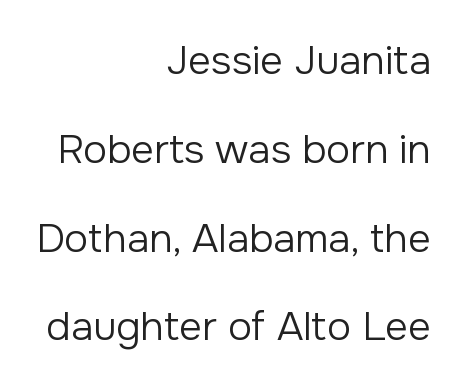
{"serif": "no", "italic": "no", "bold": "no", "weight": "regular", "width": "normal", "stroke_contrast": "low", "x_height": "medium", "monospaced": "no", "underline": "no", "align": "right", "line_spacing": "loose", "line_spacing_ratio": 2.22, "letter_spacing": "normal", "letter_spacing_em": 0.0, "glyph_px": 40}
